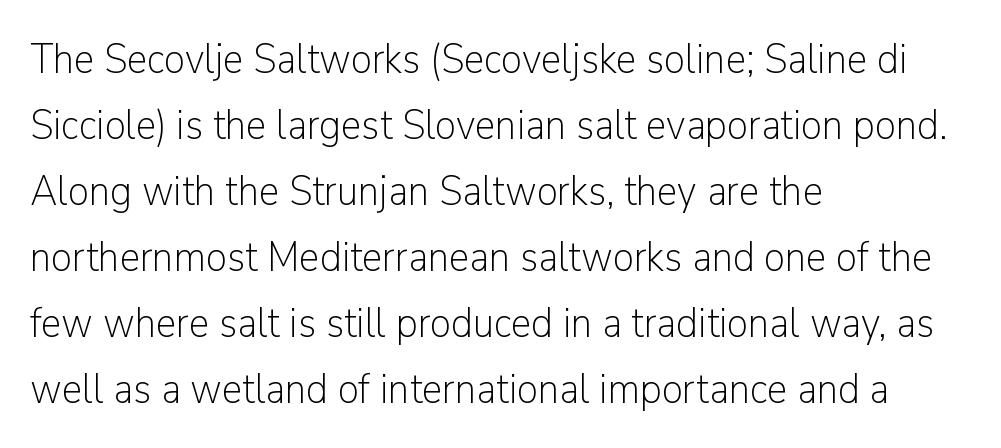
The image shows 42 px light sans-serif type, upright; set left-aligned, normal line spacing (1.57x), normal letter spacing, not underlined; low stroke contrast and a medium x-height.
